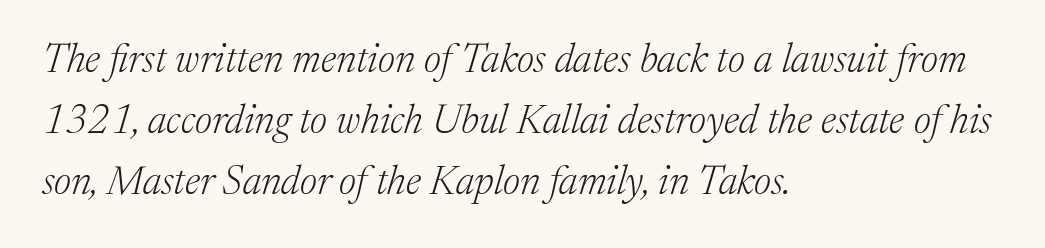
{"serif": "yes", "italic": "yes", "lean": "right", "slant_degrees": 17, "bold": "no", "weight": "light", "width": "normal", "stroke_contrast": "medium", "x_height": "medium", "monospaced": "no", "underline": "no", "align": "left", "line_spacing": "normal", "line_spacing_ratio": 1.53, "letter_spacing": "normal", "letter_spacing_em": 0.0, "glyph_px": 40}
